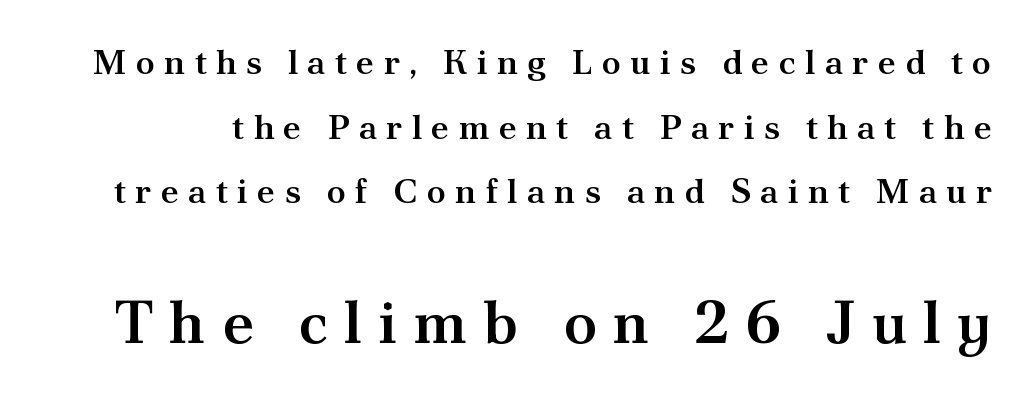
The image shows 61 px semibold serif type, upright; set line spacing 1.85x, unusually wide letter spacing (+0.26 em), not underlined; the second (bottom) block is 1.74x larger; medium stroke contrast and a small x-height.
